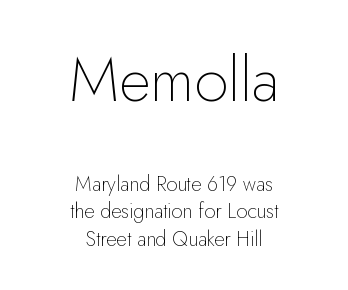
A typesetter would call this proportional, since set widths differ per character. The more generous point size was reserved for the upper chunk. The gap between lines stays unmarked. Honestly, the row spacing looks completely unremarkable. The characters display no serif detailing; their extremities are plain.
